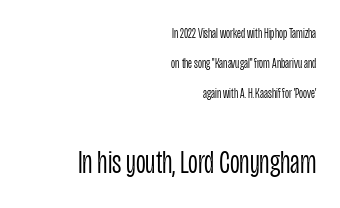
Characters remain perfectly vertical along every line. Tracking here is standard; glyphs follow each other at the usual distance. The letters advance in unequal steps, a hallmark of proportional type. Rows of type keep a wide berth in the vertical direction.
